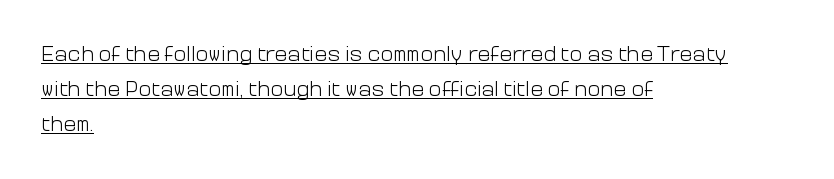
Q: Is the text bold? A: No.
Q: Is the text italic (slanted)? A: No, it is upright.
Q: Is the text underlined? A: Yes.
Q: How is the paragraph aligned? A: Left-aligned.
Q: Is the spacing between letters normal or unusually wide? A: Normal.
Q: Is the spacing between lines tight, normal or loose? A: Normal.
